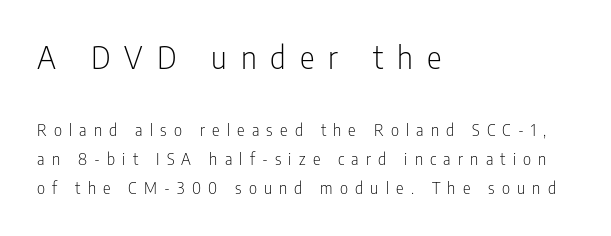
The image shows 31 px light, condensed sans-serif type, upright; set left-aligned, line spacing 1.83x, unusually wide letter spacing (+0.45 em), not underlined; the first (top) block is 1.94x larger; low stroke contrast and a medium x-height.
